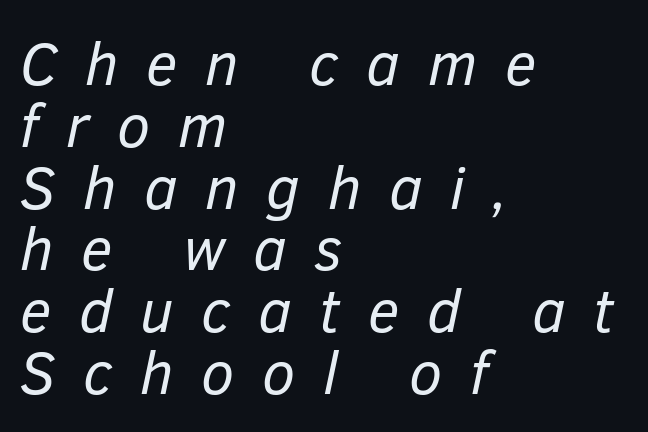
Would a proofreader flag this as italicized? Yes. The typesetter chose a ragged-right arrangement here. Here the designer chose a conventional face with non-uniform glyph widths. What stands out about the letter spacing? Its width — letters are far apart.
